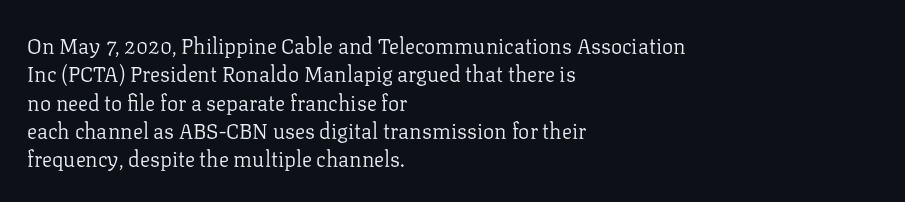
Q: Is the text bold? A: No.
Q: Is the text italic (slanted)? A: No, it is upright.
Q: Is the text underlined? A: No.
Q: How is the paragraph aligned? A: Left-aligned.
Q: Is the spacing between letters normal or unusually wide? A: Normal.
Q: Is the spacing between lines tight, normal or loose? A: Normal.
